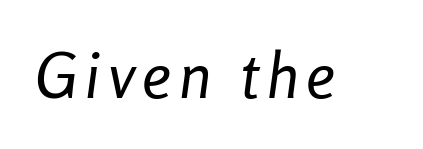
The strokes are not fattened; the text isn't bold. Only glyphs here, with clear space below each row. If you drew a line through each stem, it would be angled. Spacing verdict: proportional, widths tailored to each character.
